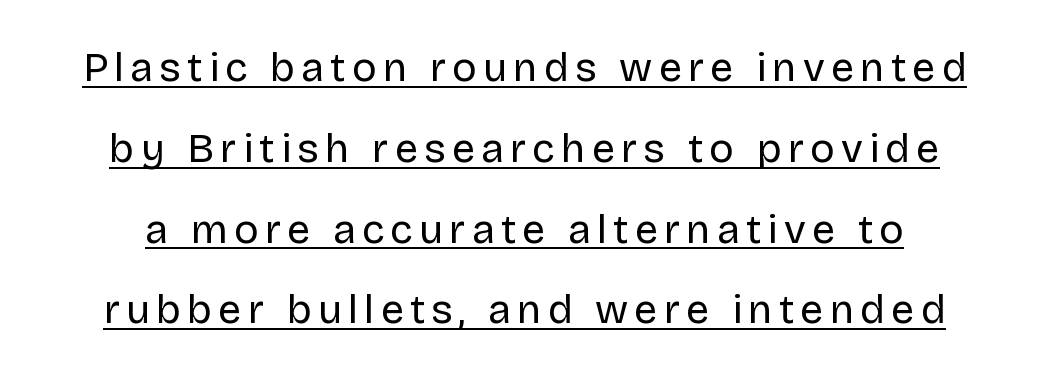
{"serif": "no", "italic": "no", "bold": "no", "weight": "regular", "width": "normal", "stroke_contrast": "low", "x_height": "large", "monospaced": "no", "underline": "yes", "line_spacing": "loose", "line_spacing_ratio": 1.97, "glyph_px": 41}
